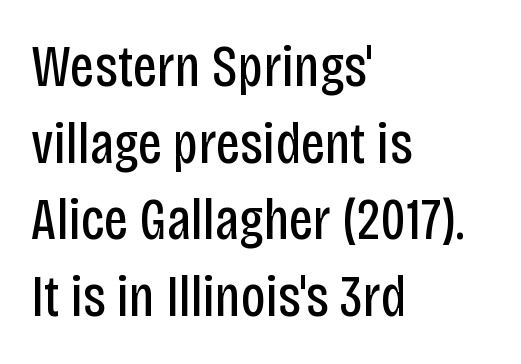
The image shows 59 px regular-weight, condensed sans-serif type, upright; set left-aligned, normal line spacing (1.3x), normal letter spacing, not underlined; low stroke contrast and a large x-height.
